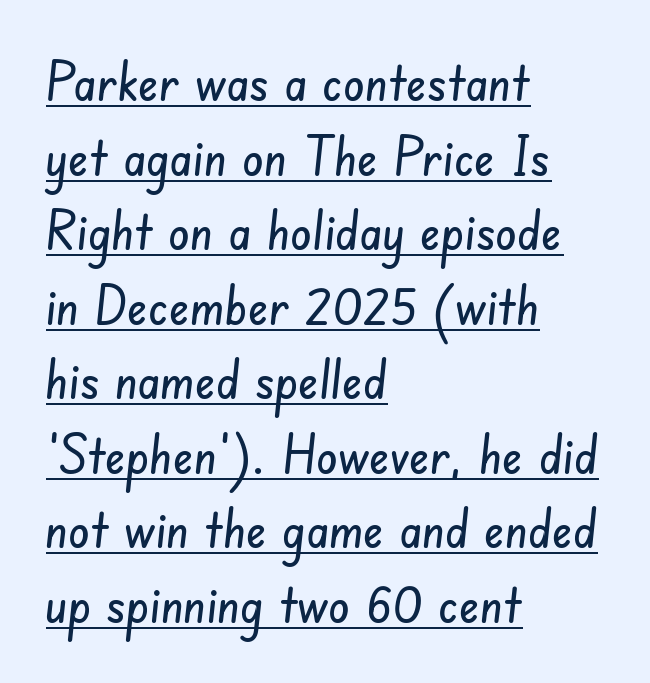
Decoration check: the copy is underlined. Is the block centered? No — it sits flush against the left margin. Regarding serifs, this sample does without them. This sample has the flowing, uneven cadence of proportional lettering. Baseline-to-baseline distance is the conventional proportion of letter height.
